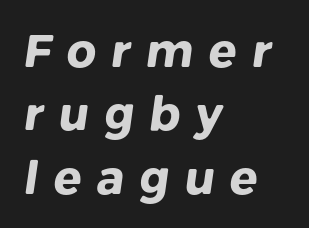
The image shows 46 px heavy sans-serif type; set left-aligned, normal line spacing (1.38x), unusually wide letter spacing (+0.33 em), not underlined; low stroke contrast and a medium x-height.
